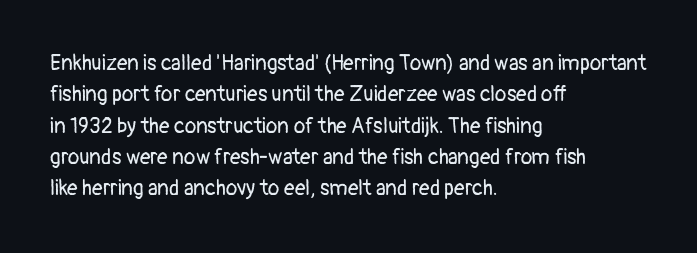
{"italic": "no", "bold": "no", "underline": "no", "align": "left", "line_spacing": "normal", "line_spacing_ratio": 1.49, "letter_spacing": "normal", "letter_spacing_em": 0.0, "glyph_px": 21}
